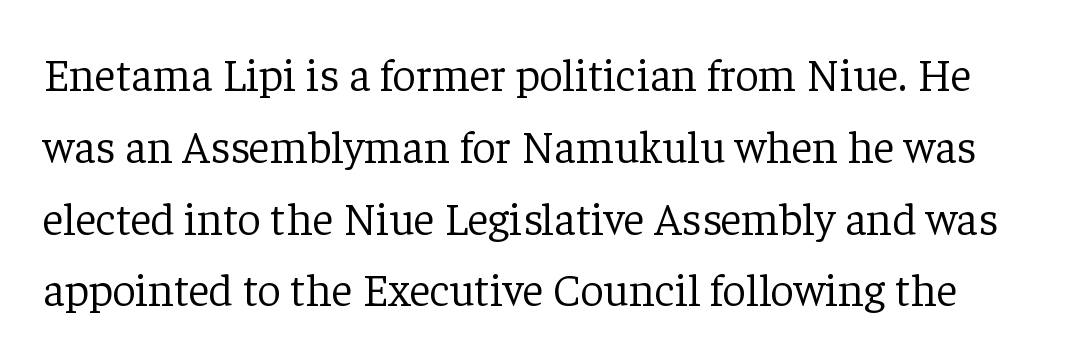
Summary of weight: not heavy and not bold. Quick note: not italic, upright. This sample uses a serif face. Short note: letters normally spaced.
